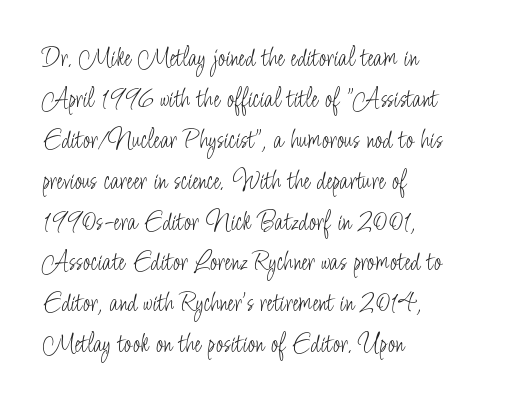
Serifs: no, the terminals of the letterforms are clean. You could not count columns in this text — the font is proportionally spaced. The face looks like a standard text weight, possibly lighter. Honestly, the row spacing looks completely unremarkable.
